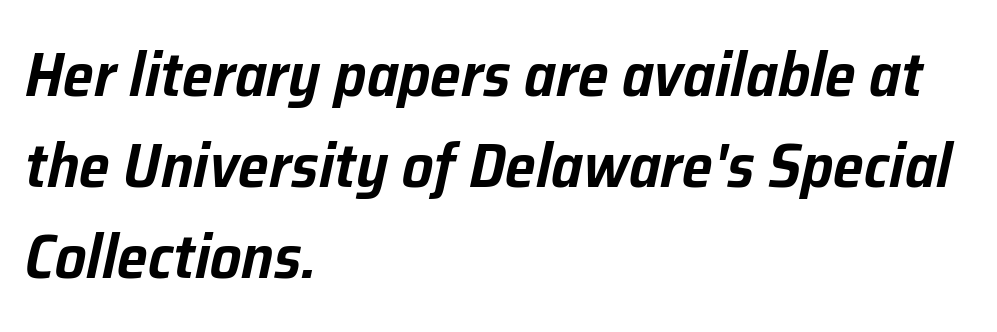
{"italic": "yes", "lean": "right", "slant_degrees": 12, "width": "normal", "stroke_contrast": "low", "x_height": "medium", "monospaced": "no", "underline": "no", "align": "left", "line_spacing": "normal", "line_spacing_ratio": 1.47, "letter_spacing": "normal", "letter_spacing_em": 0.0, "glyph_px": 62}
